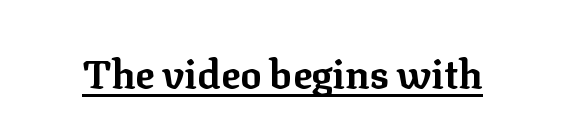
The image shows 40 px bold serif type, upright; set normal letter spacing, underlined; low stroke contrast and a medium x-height.
